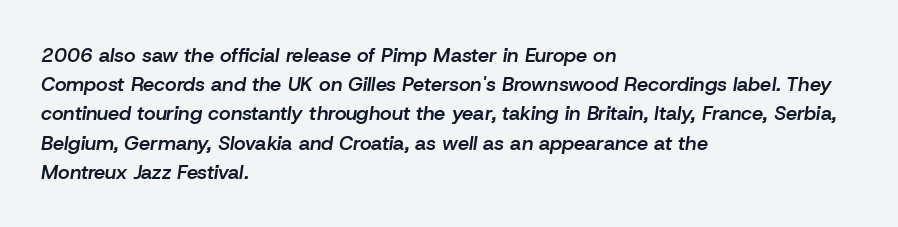
There's an unmistakable incline to the writing here. The designer left line spacing at the default. Is the block centered? No — it sits flush against the left margin. The rendering uses a semibold face; strokes are thickened but not to full bold. The space directly below the letters is spotless. The gaps between neighbouring characters are ordinary and unremarkable.
